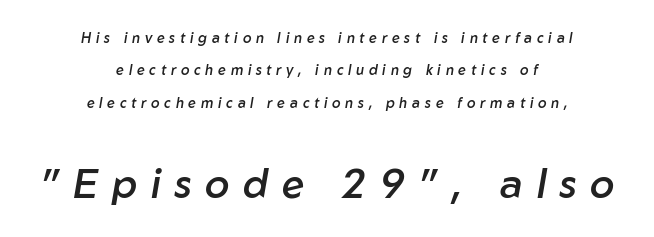
Q: Is the text bold? A: Semi-bold.
Q: Is the text italic (slanted)? A: Yes, it leans right by about 10 degrees.
Q: Is the text underlined? A: No.
Q: How is the paragraph aligned? A: Centered.
Q: Is the spacing between letters normal or unusually wide? A: Unusually wide.
Q: Is the spacing between lines tight, normal or loose? A: Loose.
Q: Which block of text is set in a larger size, the first (top) or the second (bottom)? A: The second (bottom) one.
Q: Width (condensed, normal, or wide)? A: Normal.
Q: Stroke contrast? A: Low.
Q: x-height? A: Medium.
Q: Monospaced? A: No.
